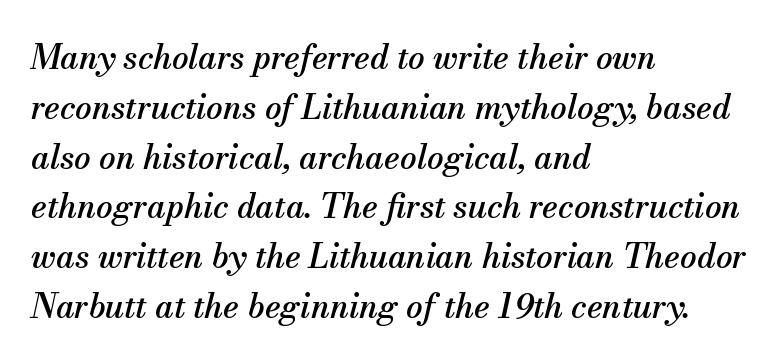
{"serif": "yes", "italic": "yes", "lean": "right", "slant_degrees": 13, "width": "normal", "stroke_contrast": "medium", "x_height": "small", "monospaced": "no", "underline": "no", "align": "left", "line_spacing": "normal", "line_spacing_ratio": 1.51, "letter_spacing": "normal", "letter_spacing_em": 0.0, "glyph_px": 33}
